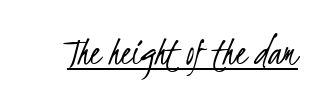
{"serif": "no", "bold": "no", "weight": "light", "width": "condensed", "stroke_contrast": "low", "x_height": "small", "monospaced": "no", "underline": "yes", "letter_spacing": "normal", "letter_spacing_em": 0.0, "glyph_px": 41}
